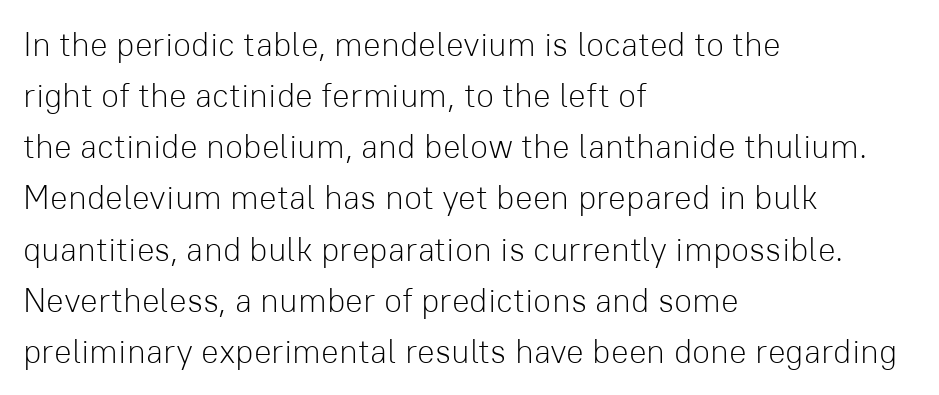
The image shows 33 px light sans-serif type, upright; set left-aligned, normal line spacing (1.55x), normal letter spacing, not underlined; low stroke contrast and a medium x-height.
